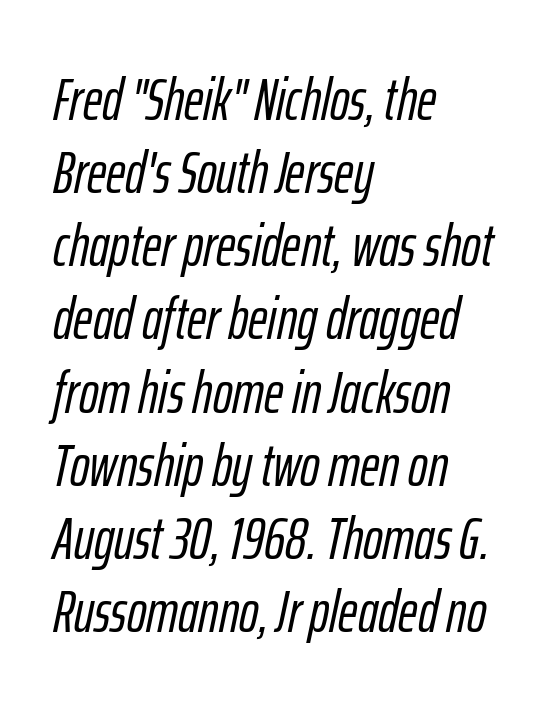
Q: Is the text italic (slanted)? A: Yes, it leans right by about 12 degrees.
Q: Is the text underlined? A: No.
Q: How is the paragraph aligned? A: Left-aligned.
Q: Is the spacing between letters normal or unusually wide? A: Normal.
Q: Width (condensed, normal, or wide)? A: Condensed.
Q: Stroke contrast? A: Low.
Q: x-height? A: Medium.
Q: Monospaced? A: No.
